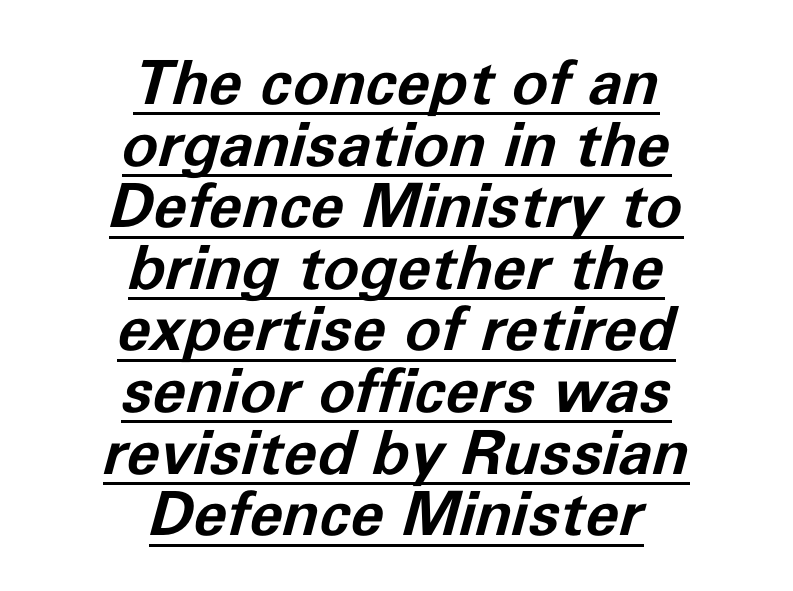
Short and long lines alike share a common midpoint. Heavy-handed strokes throughout: this text is bold. Students, observe the line beneath the letters — that is underlining. Line spacing here is tight. Characters are canted at an angle relative to the baseline's perpendicular. Does extra space separate the letters? No, they use regular spacing.
